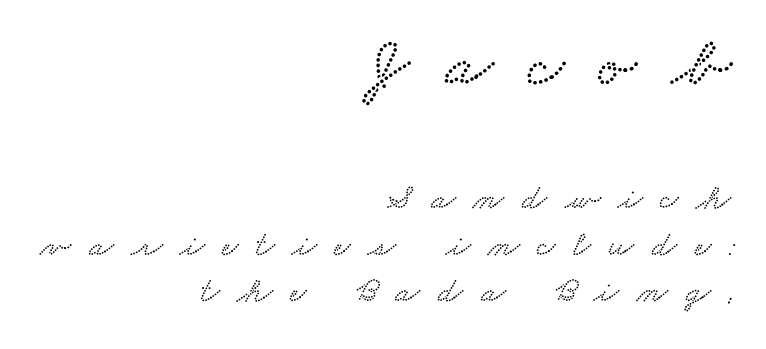
The image shows 71 px wide type; set right-aligned, normal line spacing (1.29x), unusually wide letter spacing (+0.49 em), not underlined; the first (top) block is 1.97x larger; low stroke contrast and a small x-height.
